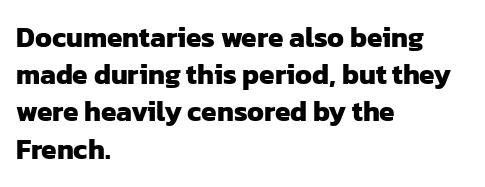
{"serif": "no", "bold": "yes", "weight": "heavy", "width": "normal", "stroke_contrast": "low", "x_height": "medium", "monospaced": "no", "underline": "no", "align": "left", "line_spacing": "normal", "line_spacing_ratio": 1.33, "letter_spacing": "normal", "letter_spacing_em": 0.0, "glyph_px": 28}
